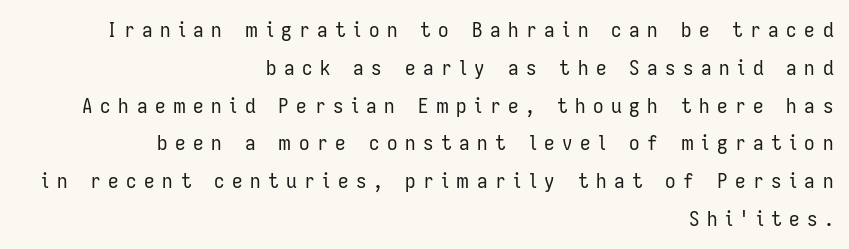
The cut favours lightness, reaching ordinary text weight at its darkest. A roman cut, with each character standing at attention. Tracking here is generous; glyphs stand well apart from one another. If you drew a ruler down the right edge, every line would touch it. Lines of text with bare space underneath.
